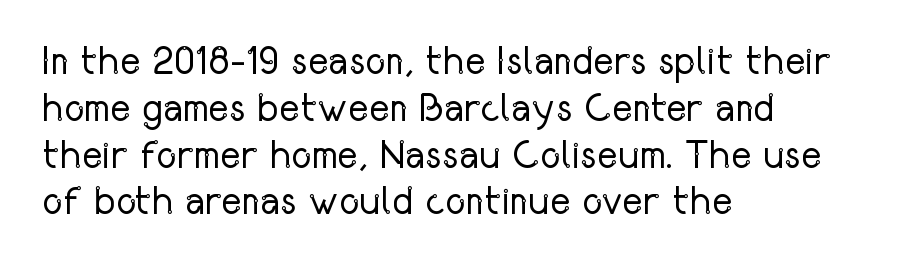
{"serif": "no", "italic": "no", "bold": "no", "weight": "regular", "width": "condensed", "stroke_contrast": "low", "x_height": "medium", "monospaced": "no", "underline": "no", "align": "left", "line_spacing_ratio": 1.2, "letter_spacing": "normal", "letter_spacing_em": 0.0, "glyph_px": 39}
